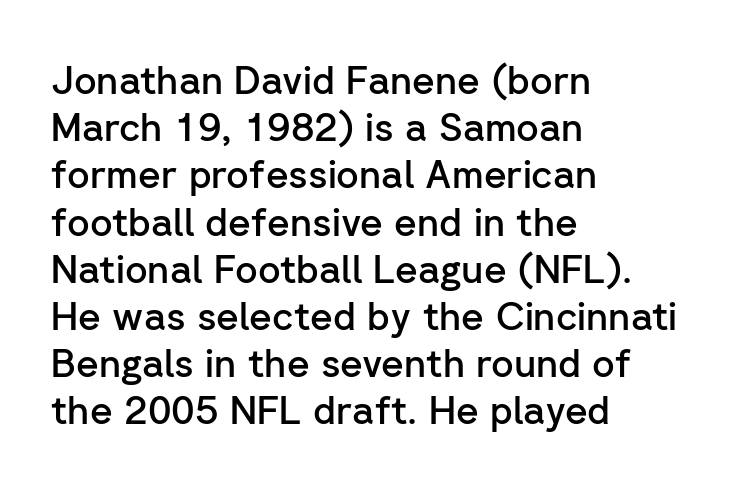
Q: Is the text bold? A: Semi-bold.
Q: Is the text italic (slanted)? A: No, it is upright.
Q: Is the typeface a serif or a sans-serif typeface? A: Sans-serif.
Q: Is the text underlined? A: No.
Q: How is the paragraph aligned? A: Left-aligned.
Q: Is the spacing between letters normal or unusually wide? A: Normal.
Q: Width (condensed, normal, or wide)? A: Normal.
Q: Stroke contrast? A: Low.
Q: x-height? A: Medium.
Q: Monospaced? A: No.
